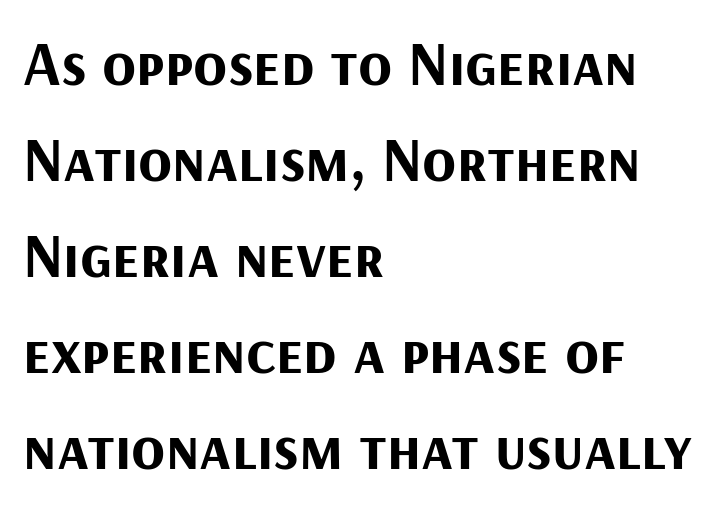
{"serif": "no", "italic": "no", "bold": "yes", "weight": "bold", "width": "normal", "stroke_contrast": "medium", "x_height": "medium", "monospaced": "no", "underline": "no", "align": "left", "line_spacing": "normal", "line_spacing_ratio": 1.55, "letter_spacing": "normal", "letter_spacing_em": 0.0, "glyph_px": 62}
